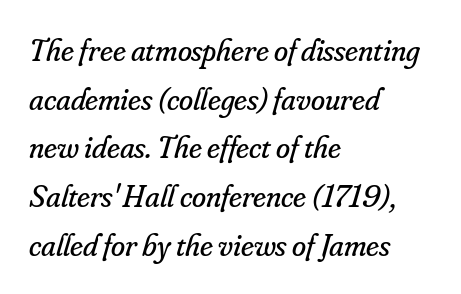
Stems here are at most as thick as an everyday book face. The rendering applies a slant to the glyphs. In terms of letterspacing, this is plain default setting. How would I describe the line gaps? Plain and ordinary. The area under the type is left untouched.
